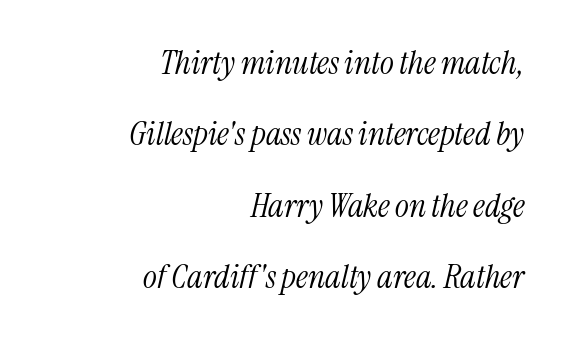
{"serif": "yes", "italic": "yes", "lean": "right", "slant_degrees": 13, "bold": "no", "weight": "light", "width": "condensed", "stroke_contrast": "medium", "x_height": "medium", "monospaced": "no", "underline": "no", "align": "right", "line_spacing": "loose", "line_spacing_ratio": 2.16, "letter_spacing": "normal", "letter_spacing_em": 0.0, "glyph_px": 33}
